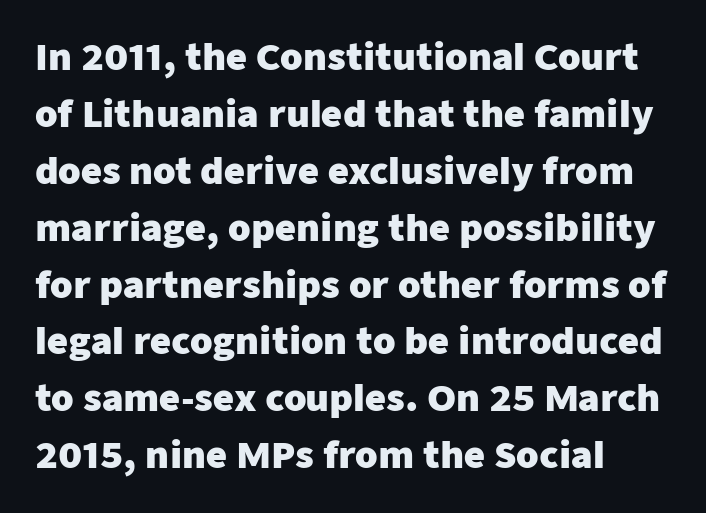
The image shows 36 px heavy sans-serif type, upright; set left-aligned, normal line spacing (1.58x), normal letter spacing, not underlined; low stroke contrast and a medium x-height.
